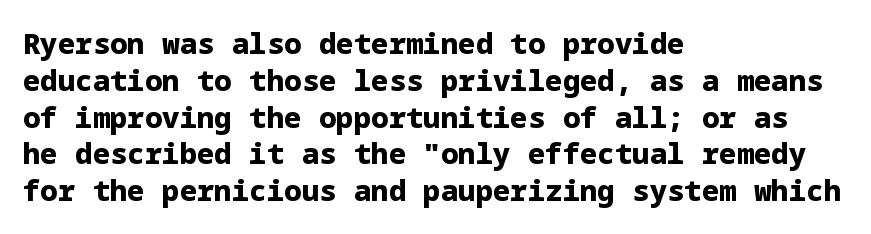
The image shows 29 px heavy sans-serif type, upright; set left-aligned, normal line spacing (1.27x), normal letter spacing, not underlined; low stroke contrast and a medium x-height.
